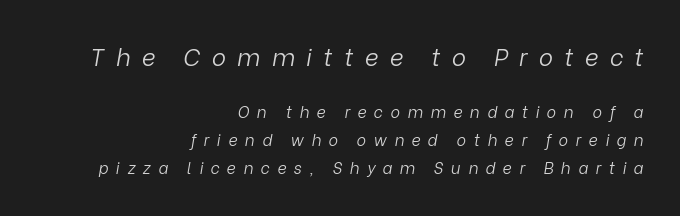
Q: Is the text bold? A: No.
Q: Is the text italic (slanted)? A: Yes, it leans right by about 9 degrees.
Q: Is the text underlined? A: No.
Q: How is the paragraph aligned? A: Right-aligned.
Q: Is the spacing between letters normal or unusually wide? A: Unusually wide.
Q: Which block of text is set in a larger size, the first (top) or the second (bottom)? A: The first (top) one.
